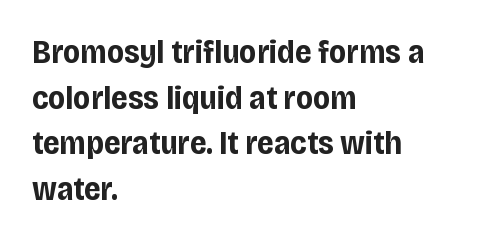
{"serif": "no", "italic": "no", "bold": "yes", "weight": "bold", "width": "condensed", "stroke_contrast": "low", "x_height": "large", "monospaced": "no", "underline": "no", "align": "left", "line_spacing": "normal", "line_spacing_ratio": 1.38, "letter_spacing": "normal", "letter_spacing_em": 0.0, "glyph_px": 33}
